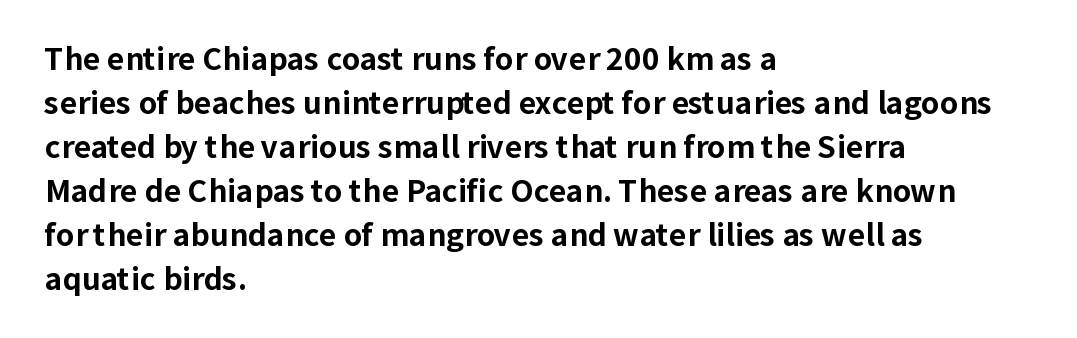
The image shows 30 px bold sans-serif type, upright; set left-aligned, normal line spacing (1.47x), normal letter spacing, not underlined; low stroke contrast and a medium x-height.
